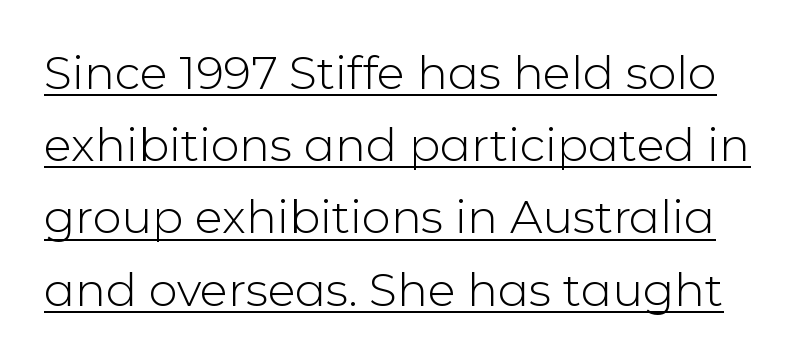
The image shows 46 px light sans-serif type, upright; set normal line spacing (1.57x), normal letter spacing, underlined; low stroke contrast and a medium x-height.
